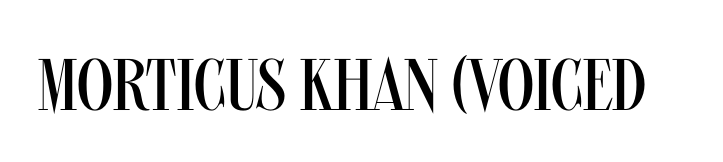
Just letters on the line, the space beneath them empty. Character widths vary here, with narrow letters taking less room than wide ones. Unbolded letterforms with no extra heft. Is there any slant? The stems are plumb. What kind of face is this? One without serifs — a sans. Default kerning and tracking; the words read as compact shapes.
